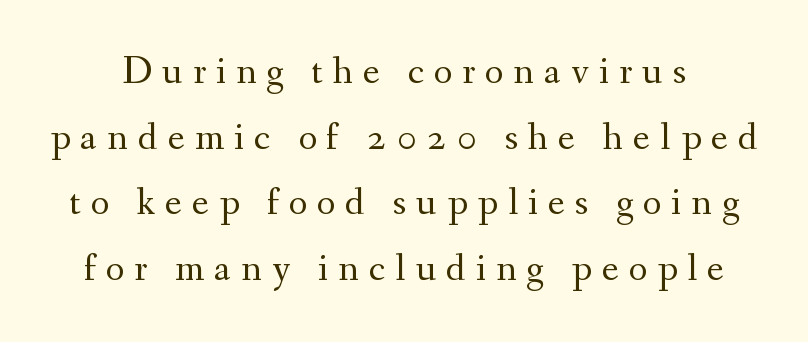
Does the type have serifs? Yes, each stem ends in a small foot. Varying glyph widths throughout — classic text-font behaviour. Only glyphs here, with clear space below each row. This rendering widens character spacing well past its baseline value. The cut favours lightness, reaching ordinary text weight at its darkest. A roman cut, with each character standing at attention.
